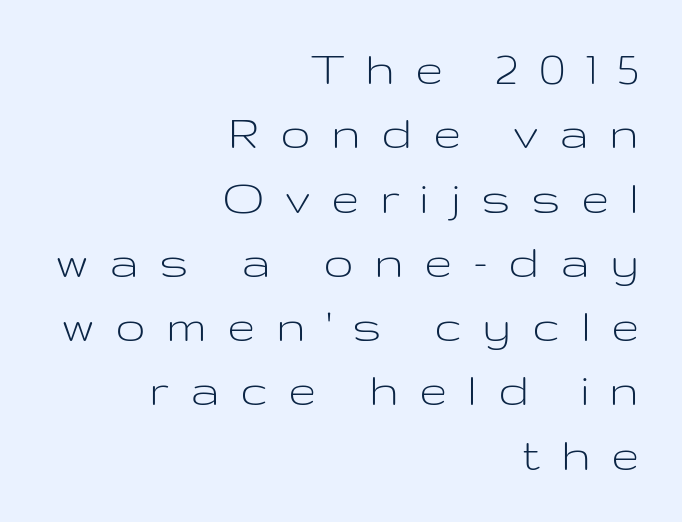
Q: Is the text bold? A: No.
Q: Is the text italic (slanted)? A: No, it is upright.
Q: Is the typeface a serif or a sans-serif typeface? A: Sans-serif.
Q: Is the text underlined? A: No.
Q: How is the paragraph aligned? A: Right-aligned.
Q: Is the spacing between letters normal or unusually wide? A: Unusually wide.
Q: Is the spacing between lines tight, normal or loose? A: Normal.
Q: Width (condensed, normal, or wide)? A: Wide.
Q: Stroke contrast? A: Low.
Q: x-height? A: Medium.
Q: Monospaced? A: No.
